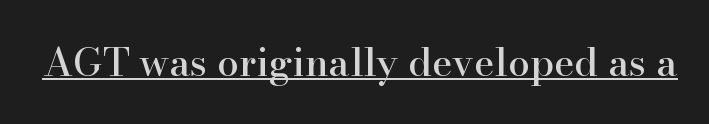
{"serif": "yes", "italic": "no", "width": "normal", "stroke_contrast": "high", "x_height": "small", "monospaced": "no", "underline": "yes", "letter_spacing": "normal", "letter_spacing_em": 0.0, "glyph_px": 39}
